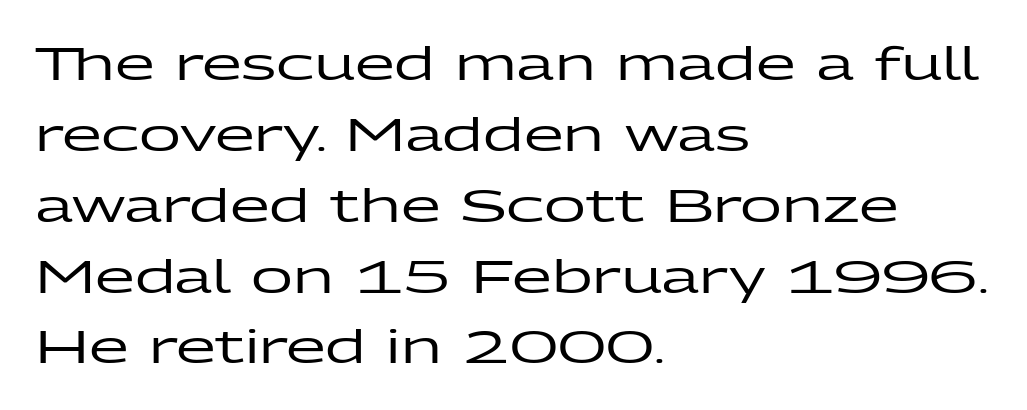
{"serif": "no", "italic": "no", "width": "wide", "stroke_contrast": "low", "x_height": "medium", "monospaced": "no", "underline": "no", "align": "left", "line_spacing": "normal", "line_spacing_ratio": 1.54, "letter_spacing": "normal", "letter_spacing_em": 0.0, "glyph_px": 46}
